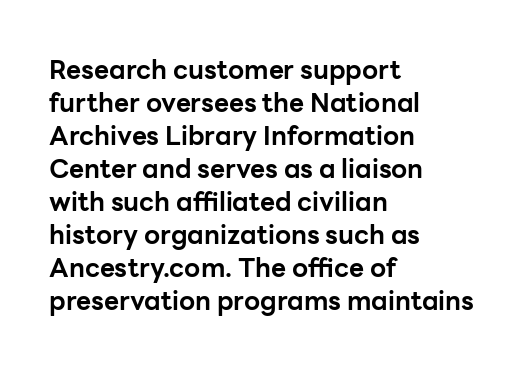
The image shows 26 px bold type, upright; set left-aligned, normal line spacing (1.27x), normal letter spacing, not underlined.
